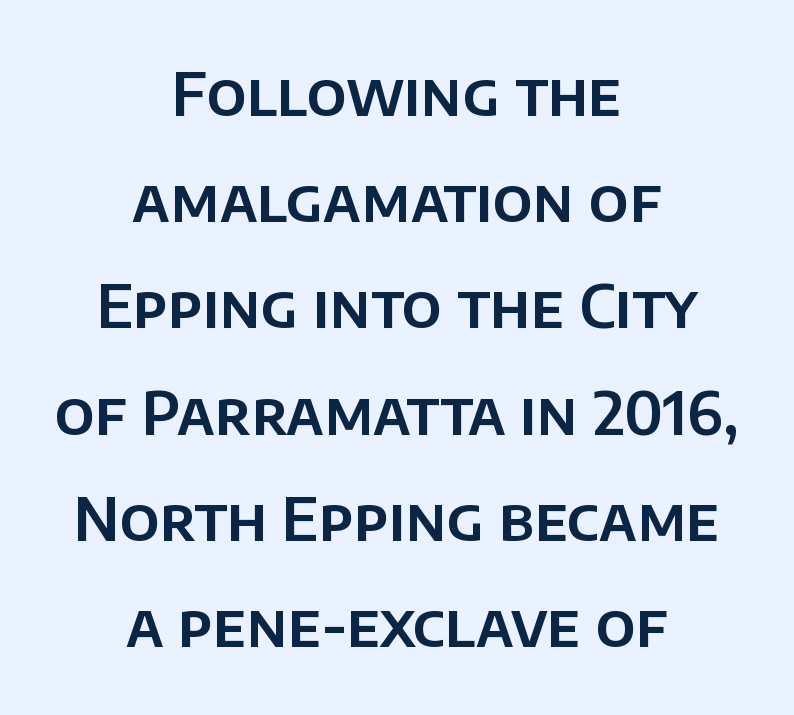
Q: Is the text italic (slanted)? A: No, it is upright.
Q: Is the typeface a serif or a sans-serif typeface? A: Sans-serif.
Q: Is the text underlined? A: No.
Q: How is the paragraph aligned? A: Centered.
Q: Is the spacing between letters normal or unusually wide? A: Normal.
Q: Width (condensed, normal, or wide)? A: Normal.
Q: Stroke contrast? A: Low.
Q: x-height? A: Large.
Q: Monospaced? A: No.
